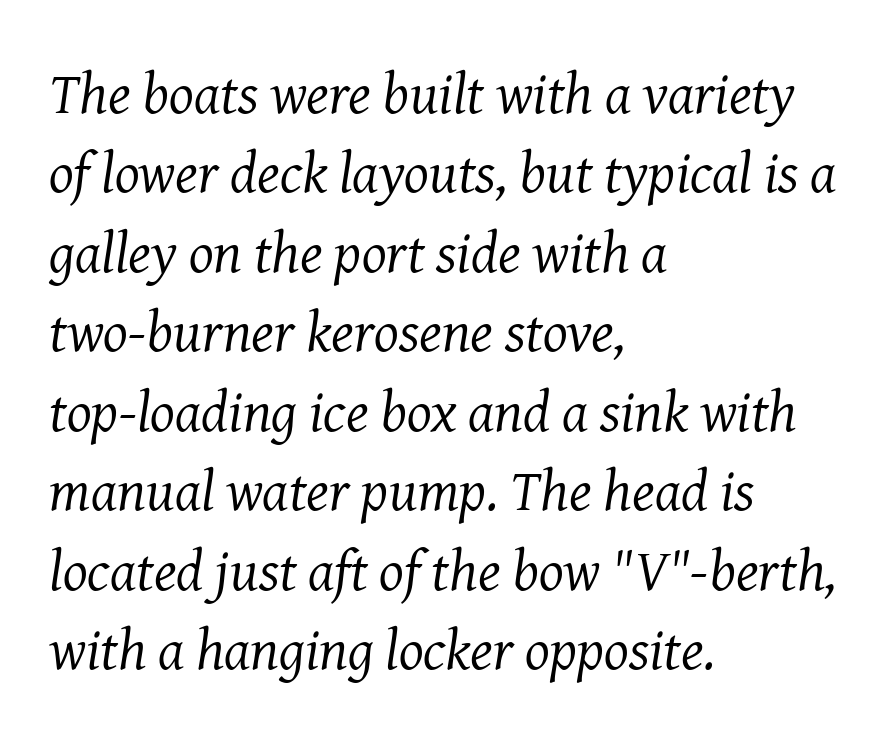
Varying glyph widths throughout — classic text-font behaviour. Baseline-to-baseline distance is the conventional proportion of letter height. Look at the tracking — it's just the regular setting, nothing added. The letters look calm and open, with moderate or lighter stems.
